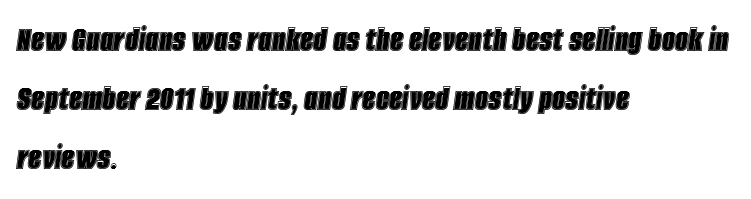
{"italic": "yes", "lean": "right", "slant_degrees": 8, "width": "condensed", "x_height": "large", "monospaced": "no", "underline": "no", "align": "left", "line_spacing": "normal", "line_spacing_ratio": 1.6, "letter_spacing": "normal", "letter_spacing_em": 0.0, "glyph_px": 37}
